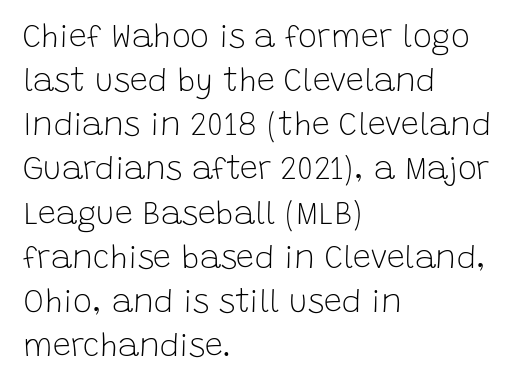
{"serif": "no", "italic": "no", "bold": "no", "weight": "light", "width": "normal", "stroke_contrast": "low", "x_height": "large", "monospaced": "no", "underline": "no", "align": "left", "line_spacing": "normal", "line_spacing_ratio": 1.38, "letter_spacing": "normal", "letter_spacing_em": 0.0, "glyph_px": 32}
